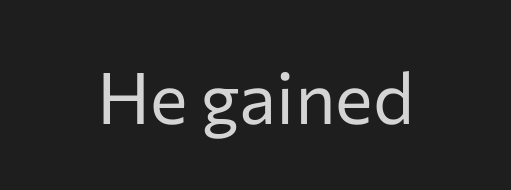
{"serif": "no", "italic": "no", "bold": "no", "weight": "regular", "width": "normal", "stroke_contrast": "low", "x_height": "medium", "monospaced": "no", "underline": "no", "letter_spacing": "normal", "letter_spacing_em": 0.0, "glyph_px": 71}
